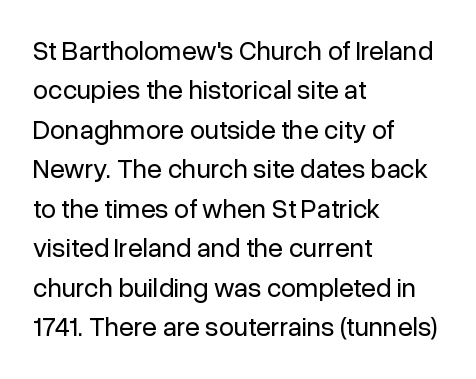
{"italic": "no", "bold": "no", "underline": "no", "align": "left", "line_spacing": "normal", "line_spacing_ratio": 1.46, "letter_spacing": "normal", "letter_spacing_em": 0.0, "glyph_px": 27}
